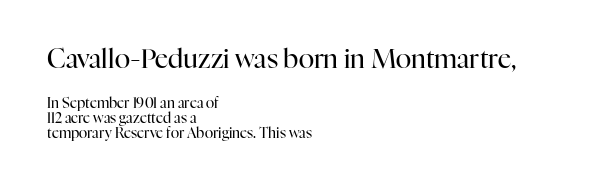
The image shows 26 px text type, upright; set left-aligned, tight line spacing (1.07x), normal letter spacing, not underlined; the first (top) block is 1.86x larger.
